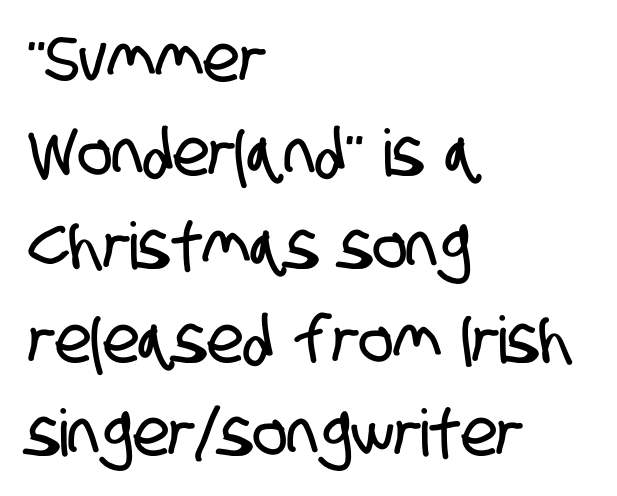
{"serif": "no", "width": "condensed", "stroke_contrast": "low", "x_height": "large", "monospaced": "no", "underline": "no", "align": "left", "line_spacing": "normal", "line_spacing_ratio": 1.44, "letter_spacing": "normal", "letter_spacing_em": 0.0, "glyph_px": 65}
